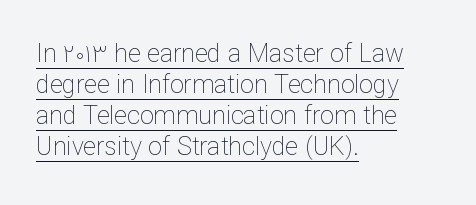
Notice how the stems are strictly vertical — no italics here. Line starts are locked; line ends wander. Each line of the rendering has a horizontal stroke beneath the glyphs. Compared with typical body copy, the letter spacing here is the same.
